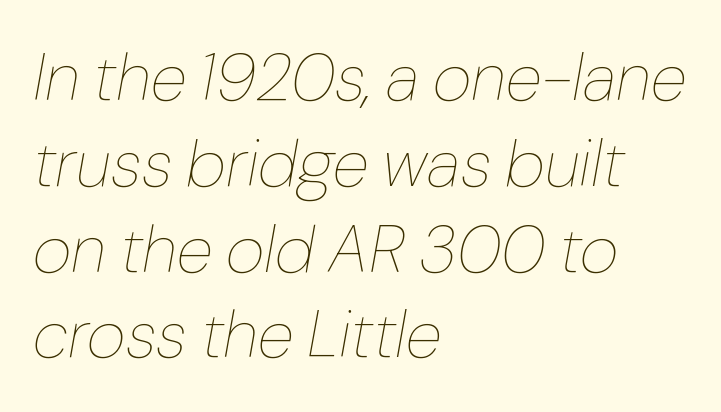
The image shows 67 px thin type, italic (leaning right); set left-aligned, normal line spacing (1.28x), normal letter spacing, not underlined; low stroke contrast and a medium x-height.
